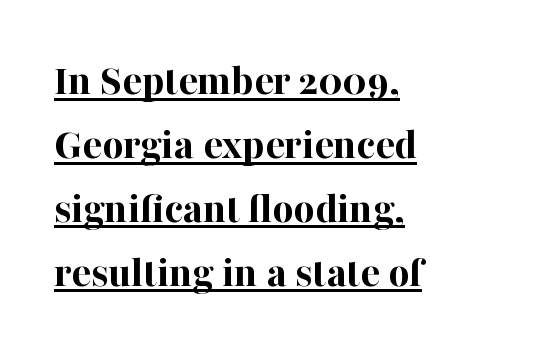
{"serif": "yes", "italic": "no", "bold": "yes", "weight": "bold", "width": "normal", "stroke_contrast": "high", "x_height": "medium", "monospaced": "no", "underline": "yes", "align": "left", "line_spacing": "normal", "line_spacing_ratio": 1.42, "letter_spacing": "normal", "letter_spacing_em": 0.0, "glyph_px": 45}
